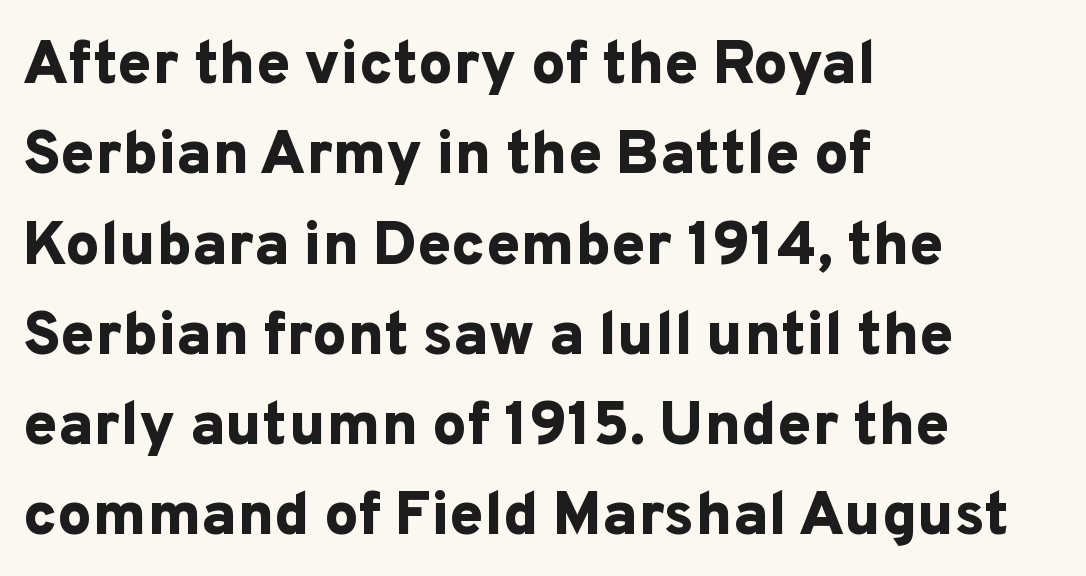
{"serif": "no", "italic": "no", "bold": "yes", "weight": "bold", "width": "normal", "stroke_contrast": "low", "x_height": "medium", "monospaced": "no", "underline": "no", "align": "left", "line_spacing": "normal", "line_spacing_ratio": 1.48, "letter_spacing": "normal", "letter_spacing_em": 0.0, "glyph_px": 61}
